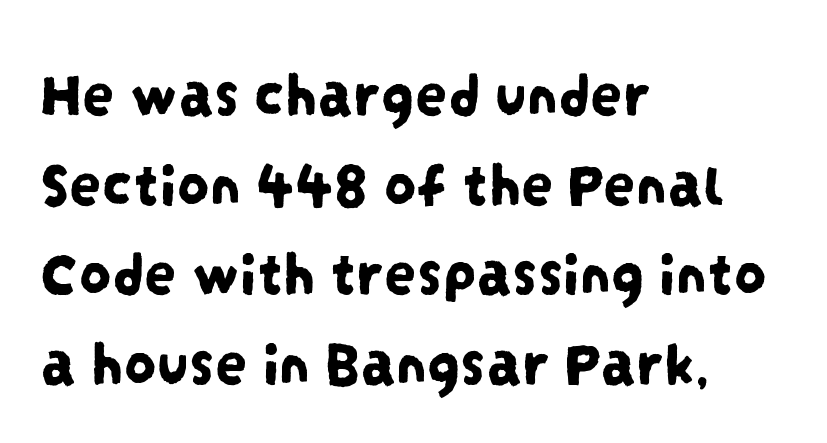
Q: Is the typeface a serif or a sans-serif typeface? A: Sans-serif.
Q: Is the text underlined? A: No.
Q: How is the paragraph aligned? A: Left-aligned.
Q: Is the spacing between letters normal or unusually wide? A: Normal.
Q: Is the spacing between lines tight, normal or loose? A: Normal.
Q: Width (condensed, normal, or wide)? A: Condensed.
Q: Stroke contrast? A: Low.
Q: x-height? A: Large.
Q: Monospaced? A: No.
